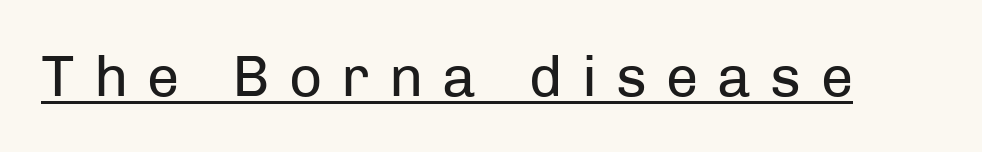
The image shows 58 px regular-weight sans-serif type, upright; set unusually wide letter spacing (+0.33 em), underlined; low stroke contrast and a medium x-height.
